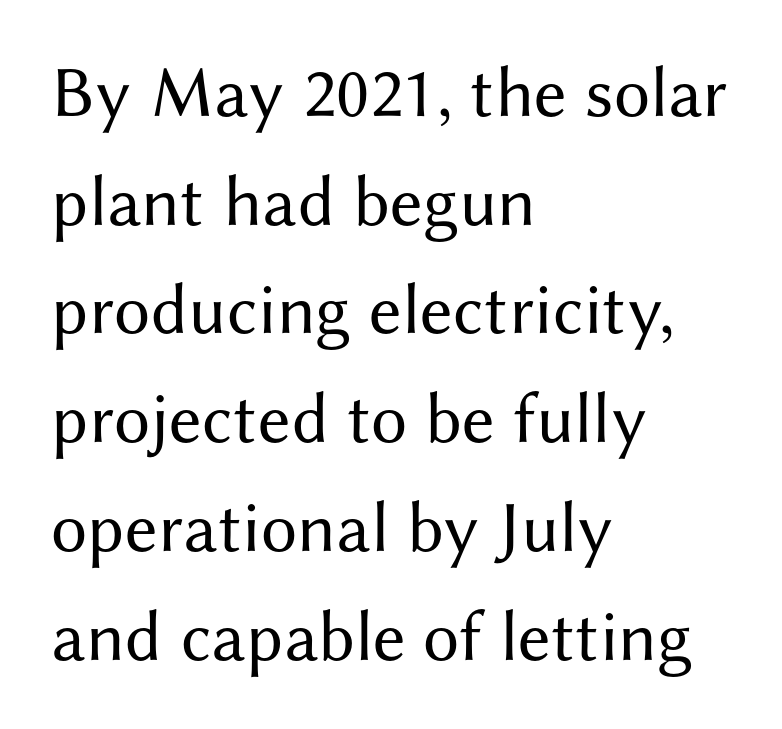
Q: Is the text bold? A: No.
Q: Is the text italic (slanted)? A: No, it is upright.
Q: Is the typeface a serif or a sans-serif typeface? A: Sans-serif.
Q: Is the text underlined? A: No.
Q: How is the paragraph aligned? A: Left-aligned.
Q: Is the spacing between letters normal or unusually wide? A: Normal.
Q: Is the spacing between lines tight, normal or loose? A: Normal.
Q: Width (condensed, normal, or wide)? A: Normal.
Q: Stroke contrast? A: Medium.
Q: x-height? A: Medium.
Q: Monospaced? A: No.
